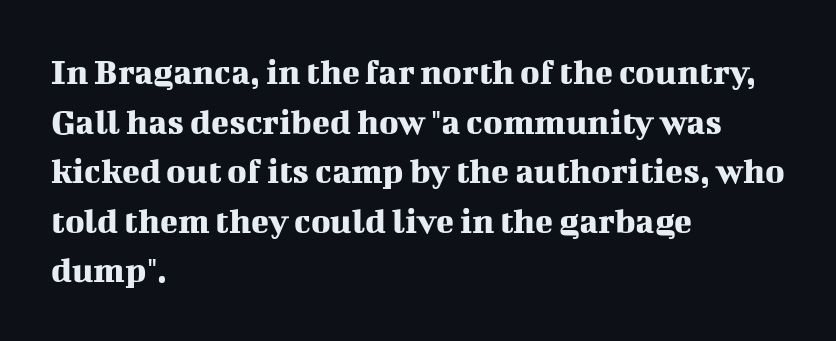
Q: Is the text italic (slanted)? A: No, it is upright.
Q: Is the typeface a serif or a sans-serif typeface? A: Serif.
Q: Is the text underlined? A: No.
Q: How is the paragraph aligned? A: Left-aligned.
Q: Is the spacing between letters normal or unusually wide? A: Normal.
Q: Is the spacing between lines tight, normal or loose? A: Normal.
Q: Width (condensed, normal, or wide)? A: Normal.
Q: Stroke contrast? A: Medium.
Q: x-height? A: Medium.
Q: Monospaced? A: No.
